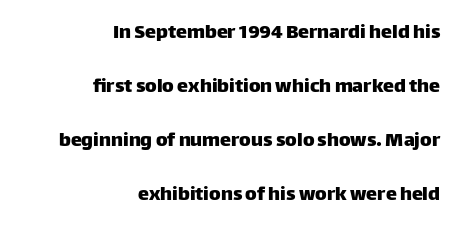
{"italic": "no", "underline": "no", "align": "right", "line_spacing": "loose", "line_spacing_ratio": 2.45, "letter_spacing": "normal", "letter_spacing_em": 0.0, "glyph_px": 22}
